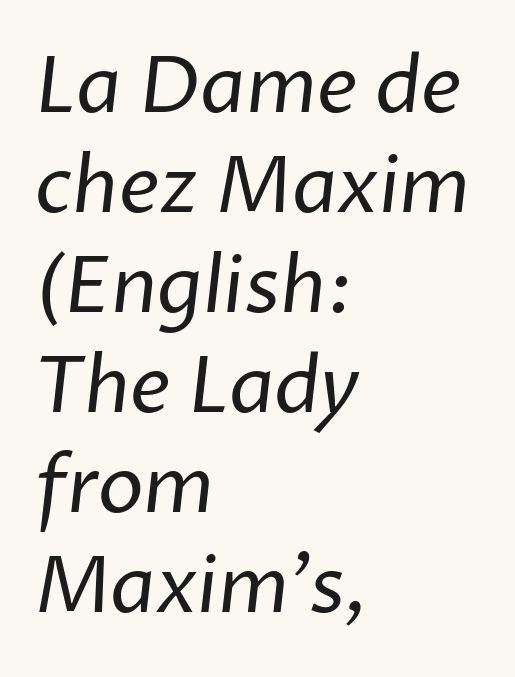
The image shows 77 px regular-weight sans-serif type; set left-aligned, normal line spacing (1.3x), normal letter spacing, not underlined; low stroke contrast and a medium x-height.
